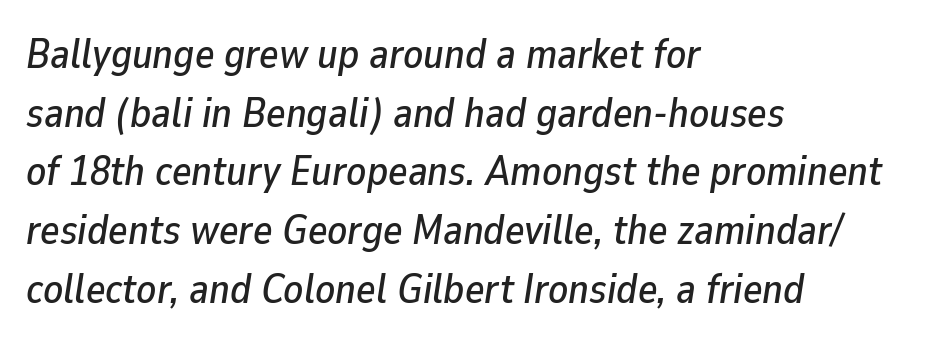
{"italic": "yes", "lean": "right", "slant_degrees": 9, "width": "normal", "stroke_contrast": "low", "x_height": "medium", "monospaced": "no", "underline": "no", "align": "left", "line_spacing": "normal", "line_spacing_ratio": 1.43, "letter_spacing": "normal", "letter_spacing_em": 0.0, "glyph_px": 41}
